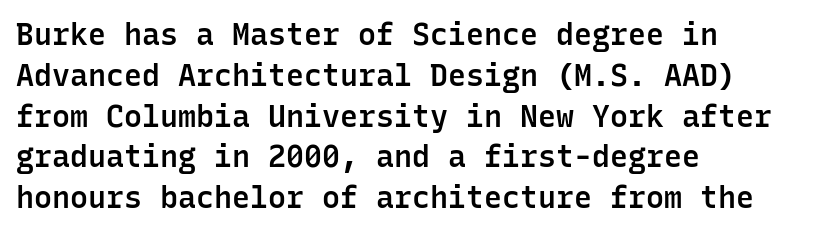
The image shows 30 px semibold sans-serif type, upright, monospaced; set left-aligned, normal line spacing (1.36x), normal letter spacing, not underlined; low stroke contrast and a medium x-height.
